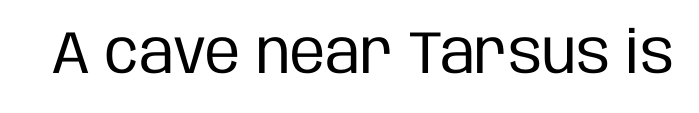
Q: Is the text bold? A: No.
Q: Is the text italic (slanted)? A: No, it is upright.
Q: Is the typeface a serif or a sans-serif typeface? A: Sans-serif.
Q: Is the text underlined? A: No.
Q: Is the spacing between letters normal or unusually wide? A: Normal.
Q: Width (condensed, normal, or wide)? A: Condensed.
Q: Stroke contrast? A: Low.
Q: x-height? A: Large.
Q: Monospaced? A: No.
